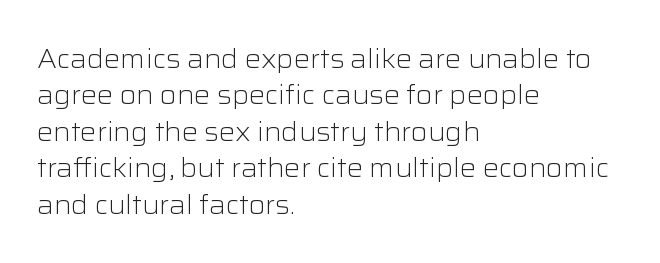
Upright lettering throughout. Reading down the column, the eye jumps a familiar distance to each next line. The typesetting does not lean heavy: it is not bold. Horizontal alignment here is leftward, the default for most running prose. The space directly below the letters is spotless. Glyph-to-glyph distance matches everyday printed text.
